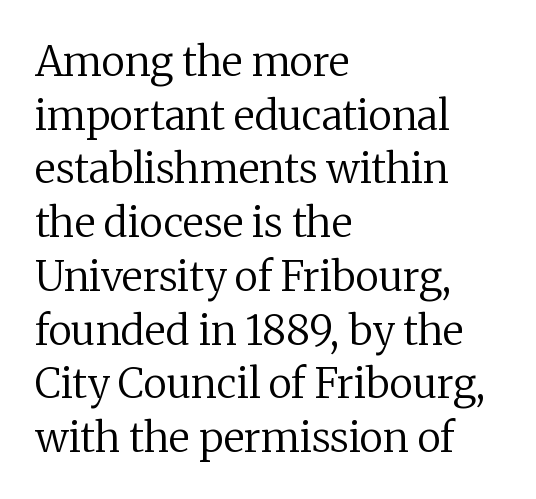
Q: Is the text bold? A: No.
Q: Is the text italic (slanted)? A: No, it is upright.
Q: Is the typeface a serif or a sans-serif typeface? A: Serif.
Q: Is the text underlined? A: No.
Q: How is the paragraph aligned? A: Left-aligned.
Q: Is the spacing between letters normal or unusually wide? A: Normal.
Q: Is the spacing between lines tight, normal or loose? A: Normal.
Q: Width (condensed, normal, or wide)? A: Normal.
Q: Stroke contrast? A: Medium.
Q: x-height? A: Medium.
Q: Monospaced? A: No.
